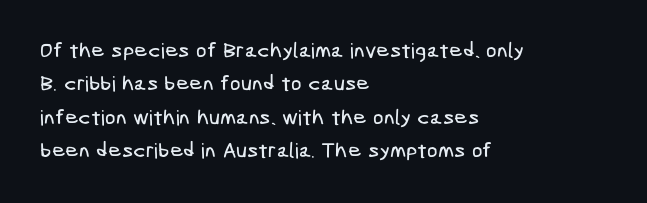
Here the glyphs are tracked normally, forming tight word shapes. Unmarked baselines from the first word to the last. Visually the block forms a straight wall on the left and a jagged coastline on the right. The space between consecutive lines is moderate.
